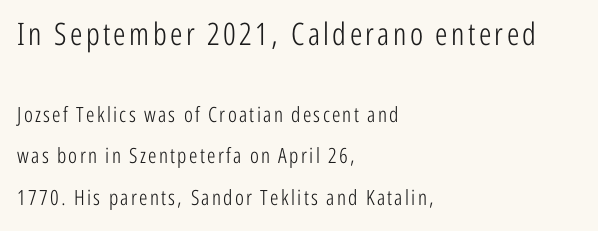
The image shows 31 px light, condensed sans-serif type, upright; set left-aligned, loose line spacing (1.97x), not underlined; the first (top) block is 1.48x larger; low stroke contrast and a medium x-height.
